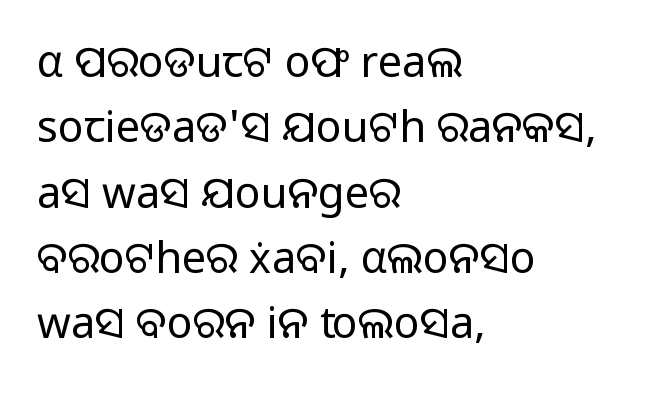
{"serif": "no", "italic": "no", "bold": "no", "weight": "regular", "width": "normal", "stroke_contrast": "low", "x_height": "medium", "monospaced": "no", "underline": "no", "align": "left", "line_spacing": "normal", "line_spacing_ratio": 1.52, "letter_spacing": "normal", "letter_spacing_em": 0.0, "glyph_px": 43}
